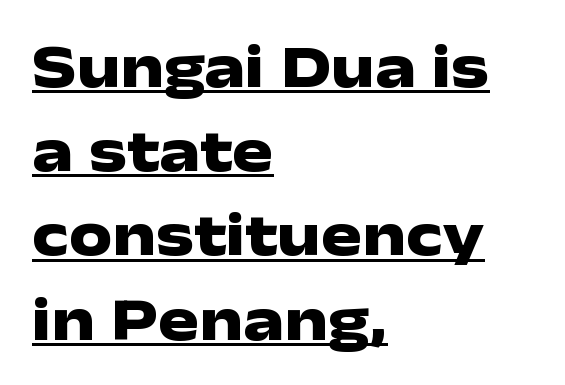
Pretty heavy lettering here — definitely bold. It's the straight-up-and-down kind of type. This sample uses a sans-serif face. Tracking here is standard; glyphs follow each other at the usual distance.
